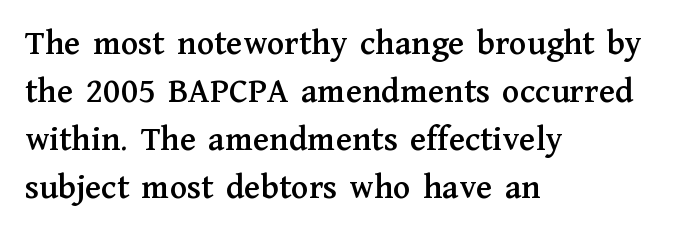
{"serif": "yes", "italic": "no", "width": "normal", "stroke_contrast": "medium", "x_height": "medium", "monospaced": "no", "underline": "no", "align": "left", "line_spacing": "normal", "line_spacing_ratio": 1.33, "letter_spacing": "normal", "letter_spacing_em": 0.0, "glyph_px": 36}
